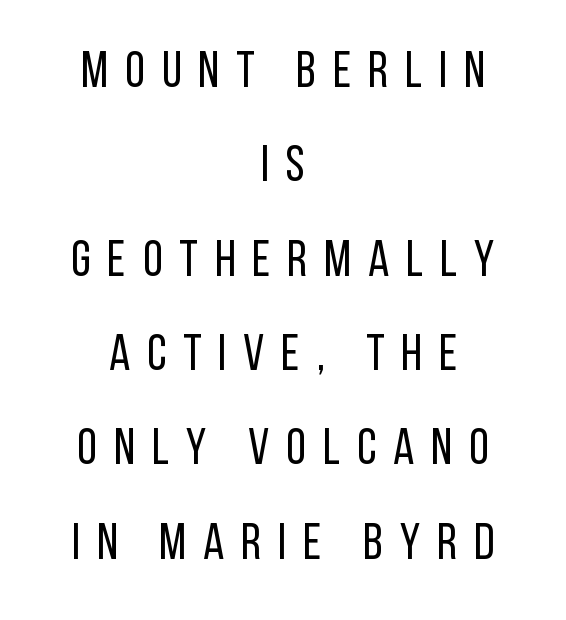
{"serif": "no", "italic": "no", "bold": "no", "weight": "regular", "width": "condensed", "stroke_contrast": "low", "x_height": "large", "monospaced": "no", "underline": "no", "align": "center", "line_spacing_ratio": 1.85, "letter_spacing": "wide", "letter_spacing_em": 0.33, "glyph_px": 51}
